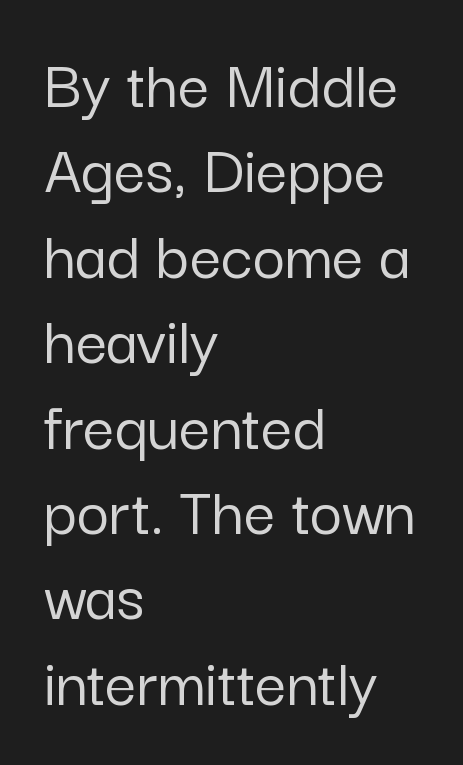
The image shows 70 px sans-serif type, upright; set left-aligned, line spacing 1.22x, normal letter spacing, not underlined; low stroke contrast and a medium x-height.
